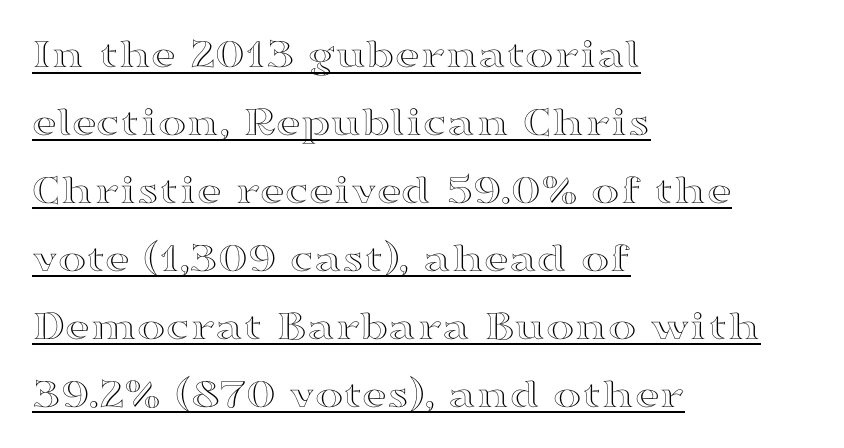
Quick note: interline space is typical. Each line of the rendering has a horizontal stroke beneath the glyphs. Do the letters lean? They stand straight. The rendering keeps characters at their native spacing.
